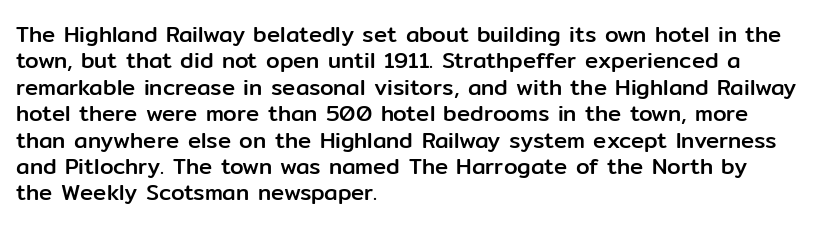
This rendering features lettering with no underline. Horizontal alignment here is leftward, the default for most running prose. These lines keep a tight, regular rhythm from letter to letter. A typesetter would mark this as roman, not italic.
